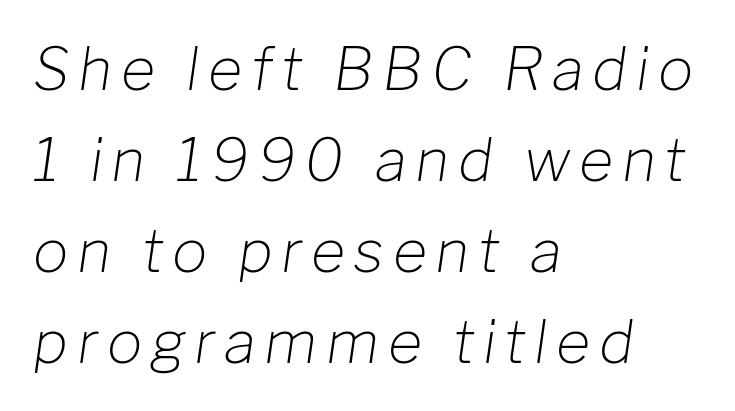
What's the leading like? Ordinary, nothing unusual. Underlining? Definitely not there. Nothing heavy about these letters — not bold at all. These lines are rendered in a variable-pitch font. It's the slanting kind of type.
